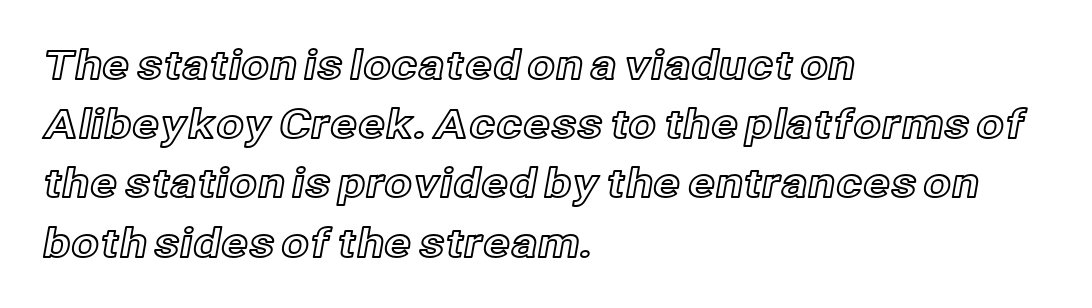
Honestly, the row spacing looks completely unremarkable. The passage shown has conventional tracking throughout. The text block is weighted toward the left margin, trailing off unevenly rightward.
